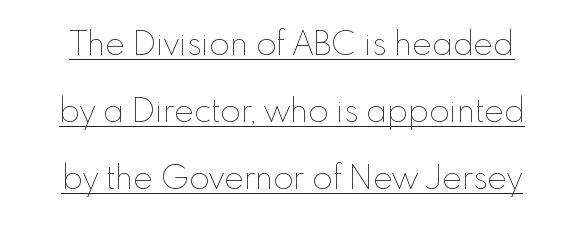
{"italic": "no", "bold": "no", "weight": "thin", "width": "normal", "stroke_contrast": "low", "x_height": "small", "monospaced": "no", "underline": "yes", "line_spacing": "loose", "line_spacing_ratio": 2.03, "letter_spacing": "normal", "letter_spacing_em": 0.0, "glyph_px": 33}
